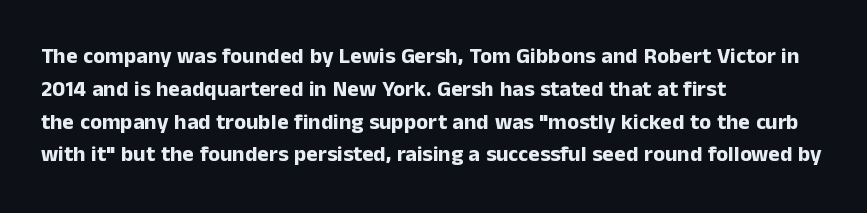
{"italic": "no", "bold": "yes", "underline": "no", "align": "left", "line_spacing": "normal", "line_spacing_ratio": 1.49, "letter_spacing": "normal", "letter_spacing_em": 0.0, "glyph_px": 22}
